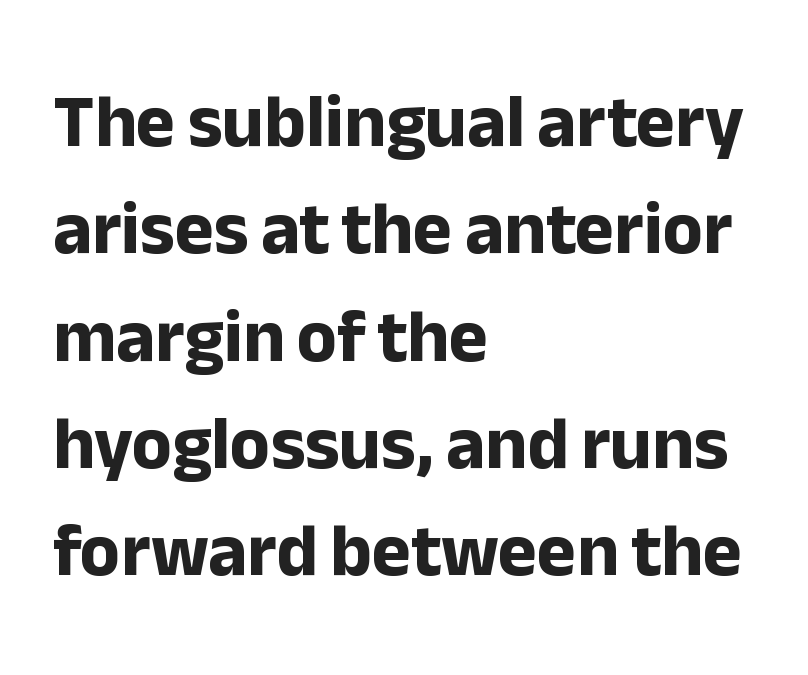
The leading is moderate, giving the passage an even texture. Is this a fixed-width face? No — the glyphs have proportional, varying widths. Here the glyphs are tracked normally, forming tight word shapes. Clear beneath every line of the passage.
